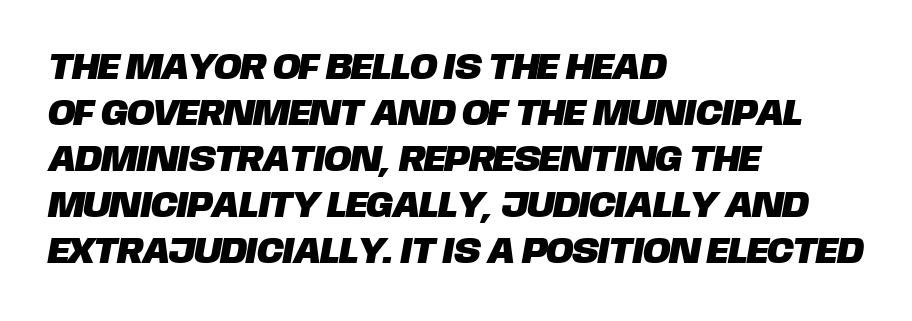
{"serif": "no", "width": "normal", "stroke_contrast": "low", "x_height": "large", "monospaced": "no", "underline": "no", "align": "left", "line_spacing_ratio": 1.24, "letter_spacing": "normal", "letter_spacing_em": 0.0, "glyph_px": 37}
